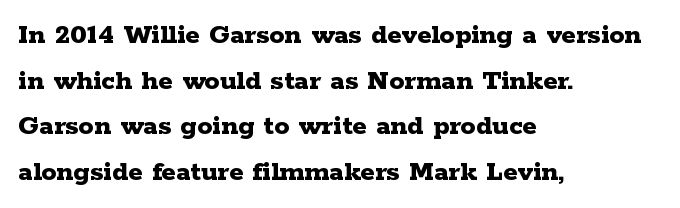
{"serif": "yes", "italic": "no", "bold": "yes", "weight": "bold", "width": "wide", "stroke_contrast": "low", "x_height": "medium", "monospaced": "no", "underline": "no", "align": "left", "line_spacing": "normal", "line_spacing_ratio": 1.52, "letter_spacing": "normal", "letter_spacing_em": 0.0, "glyph_px": 30}
